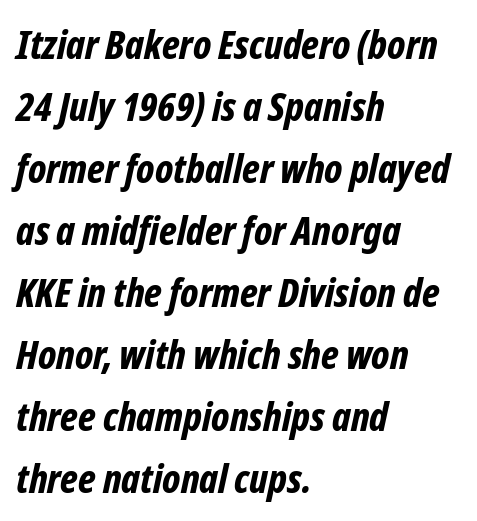
Looks like regular typesetting: each glyph gets only the width it needs. The lines sit at an ordinary, default distance from one another. Any mark beneath the type? The region is blank. The paragraph shown leans on its left margin. The specimen reads as italic at a glance. Tracking here is standard; glyphs follow each other at the usual distance.
